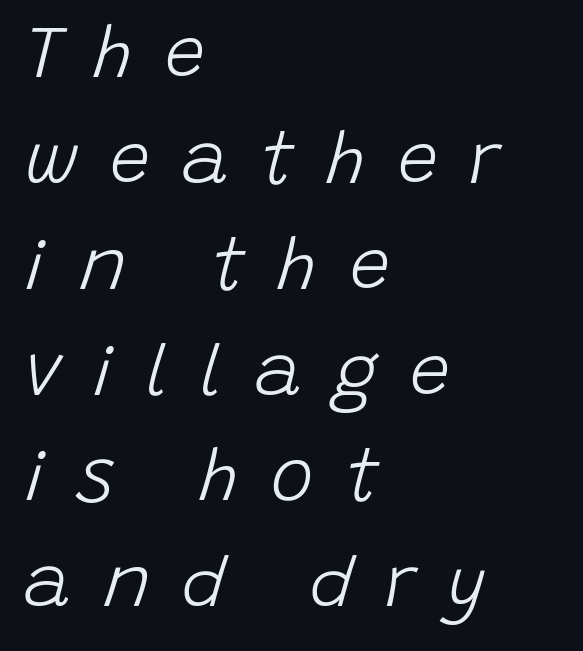
{"italic": "yes", "lean": "right", "slant_degrees": 15, "bold": "no", "weight": "light", "width": "normal", "stroke_contrast": "low", "x_height": "large", "monospaced": "no", "underline": "no", "align": "left", "line_spacing": "normal", "line_spacing_ratio": 1.47, "letter_spacing": "wide", "letter_spacing_em": 0.44, "glyph_px": 72}
